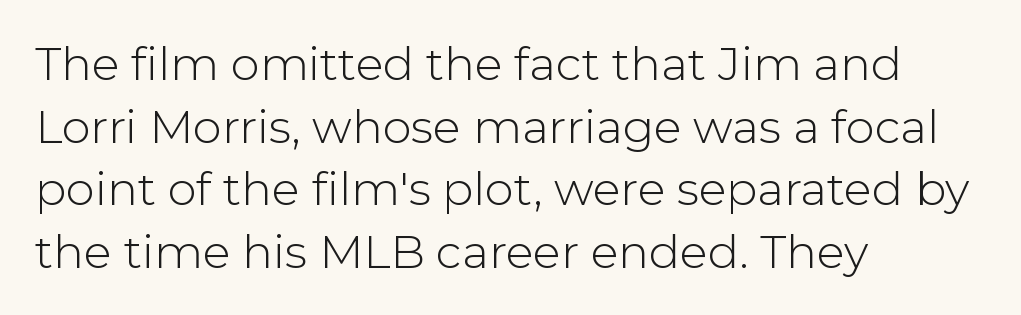
Q: Is the text bold? A: No.
Q: Is the text italic (slanted)? A: No, it is upright.
Q: Is the typeface a serif or a sans-serif typeface? A: Sans-serif.
Q: Is the text underlined? A: No.
Q: How is the paragraph aligned? A: Left-aligned.
Q: Is the spacing between letters normal or unusually wide? A: Normal.
Q: Is the spacing between lines tight, normal or loose? A: Normal.
Q: Width (condensed, normal, or wide)? A: Normal.
Q: Stroke contrast? A: Low.
Q: x-height? A: Medium.
Q: Monospaced? A: No.
